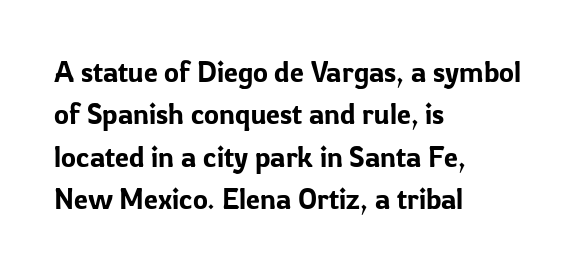
{"serif": "no", "italic": "no", "width": "normal", "stroke_contrast": "low", "x_height": "medium", "monospaced": "no", "underline": "no", "align": "left", "line_spacing": "normal", "line_spacing_ratio": 1.51, "letter_spacing": "normal", "letter_spacing_em": 0.0, "glyph_px": 28}
